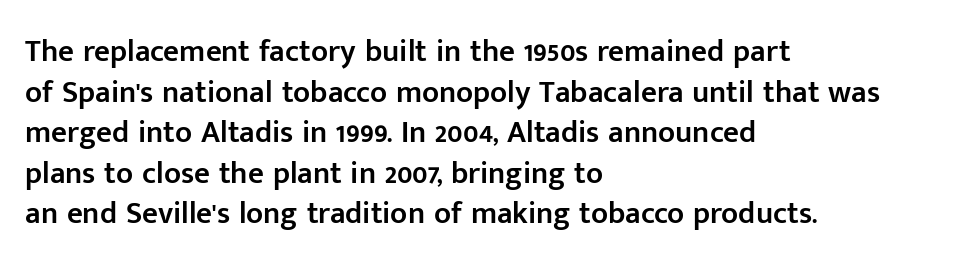
The lines are quadded left. If you measured baseline to baseline, you'd find a middling distance. Posture: straight, roman, zero tilt. Unlike a traditional serif, this face leaves its strokes unadorned.
